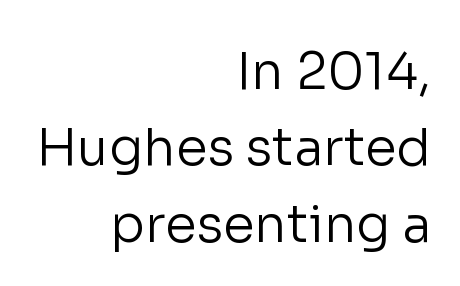
Q: Is the text bold? A: No.
Q: Is the text italic (slanted)? A: No, it is upright.
Q: Is the typeface a serif or a sans-serif typeface? A: Sans-serif.
Q: Is the text underlined? A: No.
Q: How is the paragraph aligned? A: Right-aligned.
Q: Is the spacing between letters normal or unusually wide? A: Normal.
Q: Is the spacing between lines tight, normal or loose? A: Normal.
Q: Width (condensed, normal, or wide)? A: Normal.
Q: Stroke contrast? A: Low.
Q: x-height? A: Medium.
Q: Monospaced? A: No.
